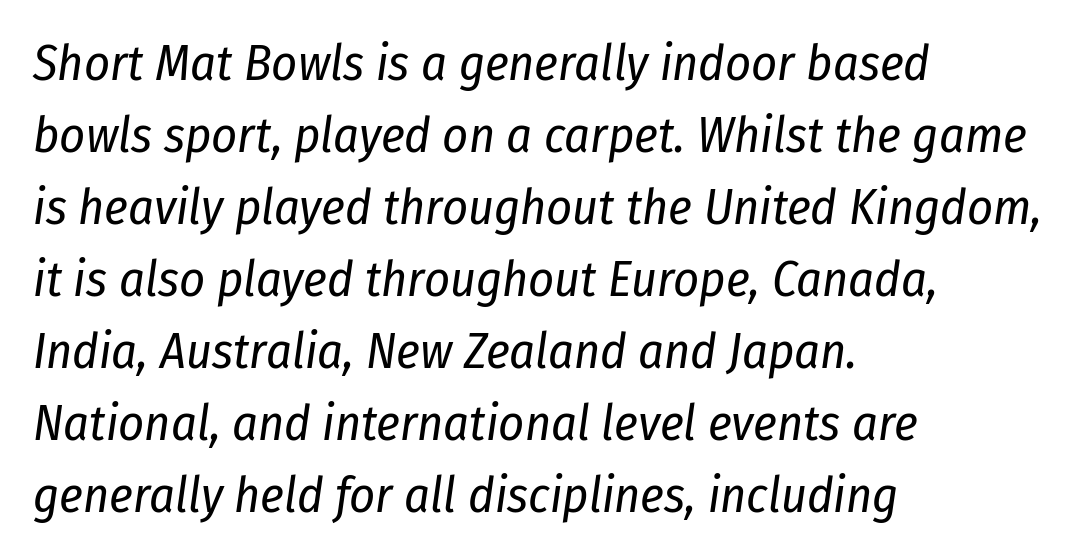
{"italic": "yes", "lean": "right", "slant_degrees": 8, "bold": "no", "weight": "regular", "width": "condensed", "stroke_contrast": "low", "x_height": "medium", "monospaced": "no", "underline": "no", "align": "left", "line_spacing": "normal", "line_spacing_ratio": 1.44, "letter_spacing": "normal", "letter_spacing_em": 0.0, "glyph_px": 50}
